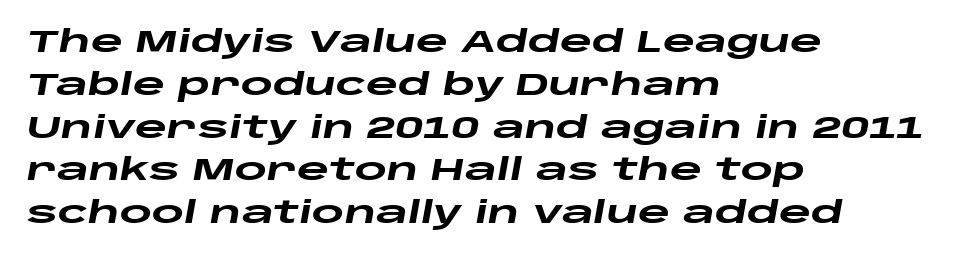
Q: Is the text bold? A: Yes.
Q: Is the text italic (slanted)? A: Yes, it leans right by about 10 degrees.
Q: Is the text underlined? A: No.
Q: How is the paragraph aligned? A: Left-aligned.
Q: Is the spacing between letters normal or unusually wide? A: Normal.
Q: Is the spacing between lines tight, normal or loose? A: Normal.
Q: Width (condensed, normal, or wide)? A: Wide.
Q: Stroke contrast? A: Low.
Q: x-height? A: Large.
Q: Monospaced? A: No.
